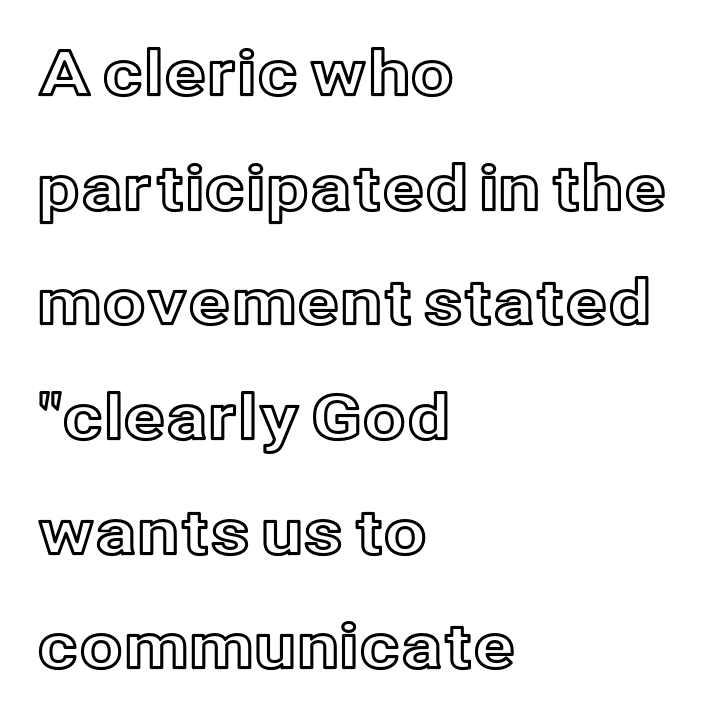
The image shows 62 px text type, upright; set left-aligned, line spacing 1.85x, normal letter spacing, not underlined; a medium x-height.
